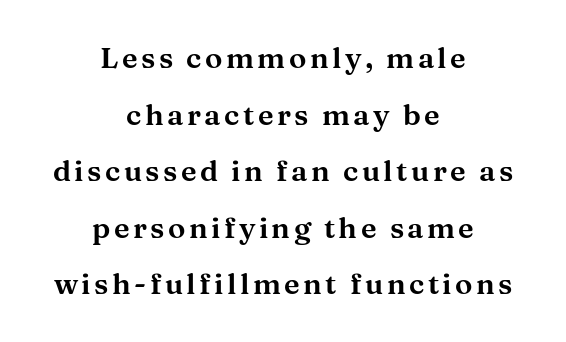
The image shows 29 px wide serif type, upright; set centered, loose line spacing (1.95x), not underlined; medium stroke contrast and a medium x-height.
